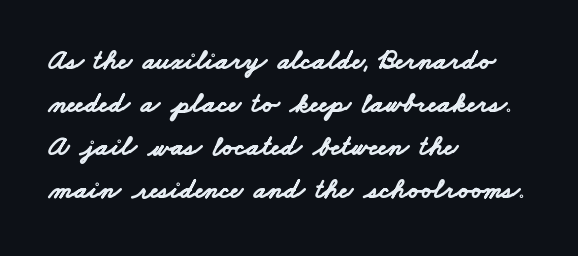
The image shows 28 px bold, wide sans-serif type; set left-aligned, normal line spacing (1.53x), normal letter spacing, not underlined; low stroke contrast and a small x-height.
